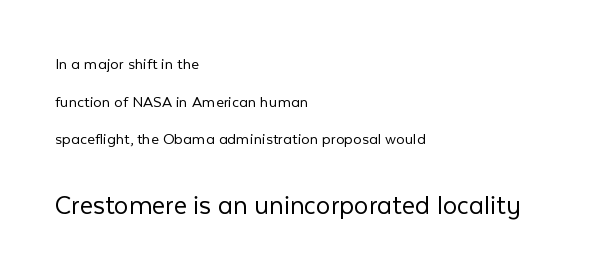
A classic flush-left, rag-right setting is used for this passage. Which of the two is more prominent by size? The second, at the bottom. Ink coverage per letter is moderate at most. The block of text is sparse from top to bottom, with ample space between rows. Compared with typical body copy, the letter spacing here is the same.
